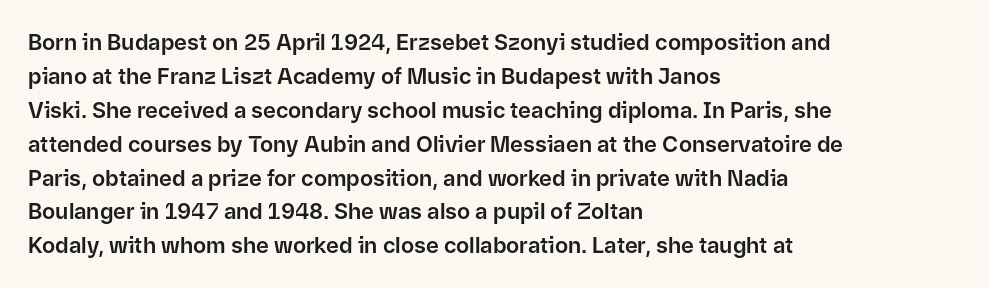
Q: Is the text italic (slanted)? A: No, it is upright.
Q: Is the text underlined? A: No.
Q: How is the paragraph aligned? A: Left-aligned.
Q: Is the spacing between letters normal or unusually wide? A: Normal.
Q: Is the spacing between lines tight, normal or loose? A: Normal.
